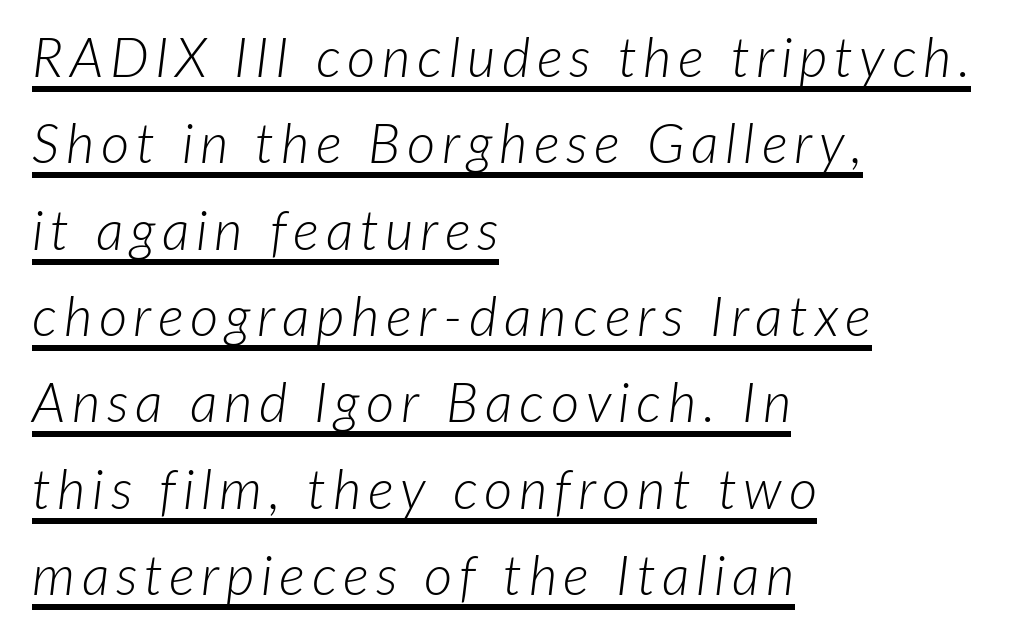
In designer terms, the underline attribute is active on this setting. Compared with ordinary roman type, these characters are visibly tilted. Left-aligned paragraph, ragged on the right. This reads as an unemphasized weight, regular at the heaviest. Spacing verdict: proportional, widths tailored to each character.
